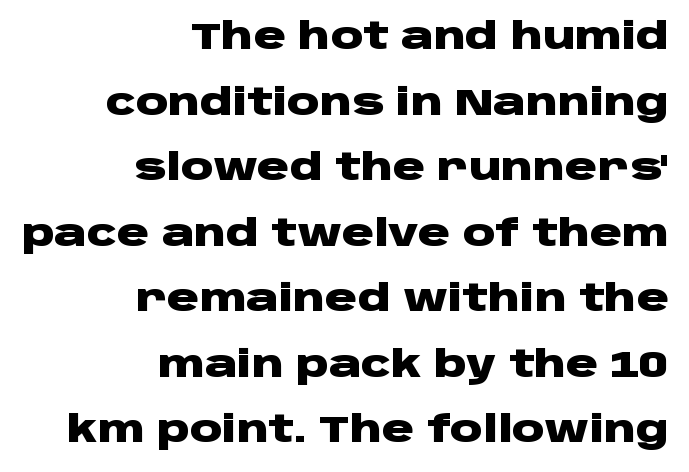
Q: Is the text bold? A: Yes.
Q: Is the text italic (slanted)? A: No, it is upright.
Q: Is the typeface a serif or a sans-serif typeface? A: Sans-serif.
Q: Is the text underlined? A: No.
Q: How is the paragraph aligned? A: Right-aligned.
Q: Is the spacing between letters normal or unusually wide? A: Normal.
Q: Width (condensed, normal, or wide)? A: Wide.
Q: Stroke contrast? A: Low.
Q: x-height? A: Large.
Q: Monospaced? A: No.
